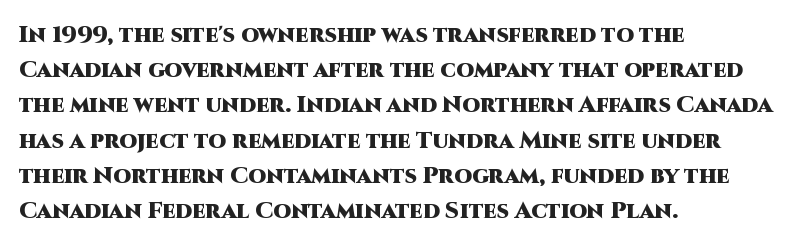
Q: Is the text bold? A: Yes.
Q: Is the text italic (slanted)? A: No, it is upright.
Q: Is the text underlined? A: No.
Q: How is the paragraph aligned? A: Left-aligned.
Q: Is the spacing between letters normal or unusually wide? A: Normal.
Q: Is the spacing between lines tight, normal or loose? A: Normal.
